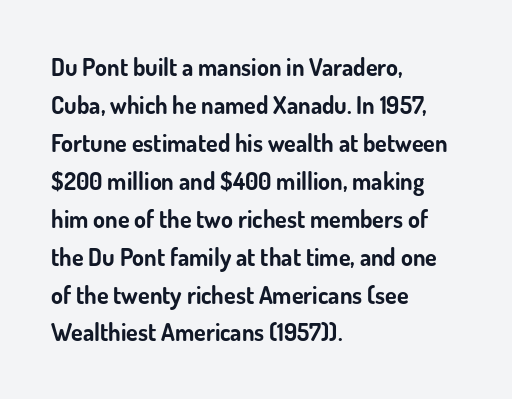
The image shows 24 px bold type, upright; set left-aligned, normal line spacing (1.58x), normal letter spacing, not underlined.
